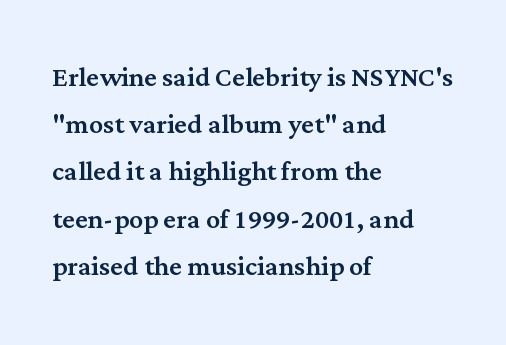
{"serif": "yes", "italic": "no", "width": "normal", "stroke_contrast": "medium", "x_height": "medium", "monospaced": "no", "underline": "no", "align": "left", "line_spacing": "normal", "line_spacing_ratio": 1.35, "letter_spacing": "normal", "letter_spacing_em": 0.0, "glyph_px": 35}
